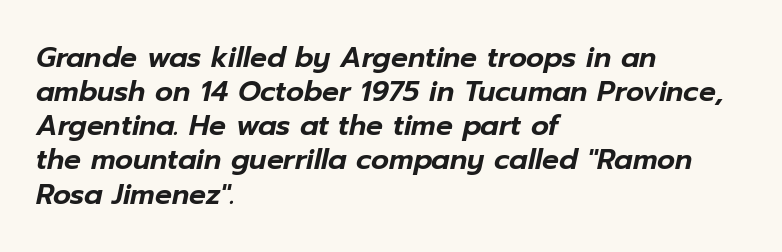
Does the copy run flush right? No — it runs flush left. Looks like regular typesetting: each glyph gets only the width it needs. The text carries the slant typical of an italic or oblique font. Nothing unusual about the tracking: characters are spaced as the font intends. Beneath every word, the page is bare.
